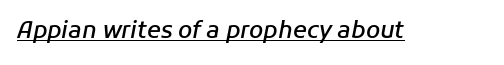
The words here are underlined. The font's italic variant was chosen for this text. The face used here is rendered with its standard letterfit. Weight: semibold (demi).
